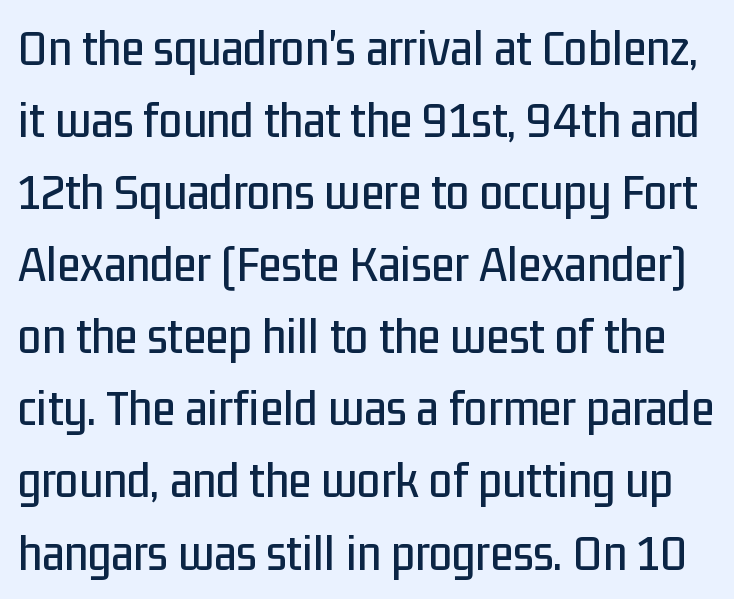
{"serif": "no", "italic": "no", "width": "condensed", "stroke_contrast": "low", "x_height": "medium", "monospaced": "no", "underline": "no", "line_spacing": "normal", "line_spacing_ratio": 1.36, "letter_spacing": "normal", "letter_spacing_em": 0.0, "glyph_px": 53}
